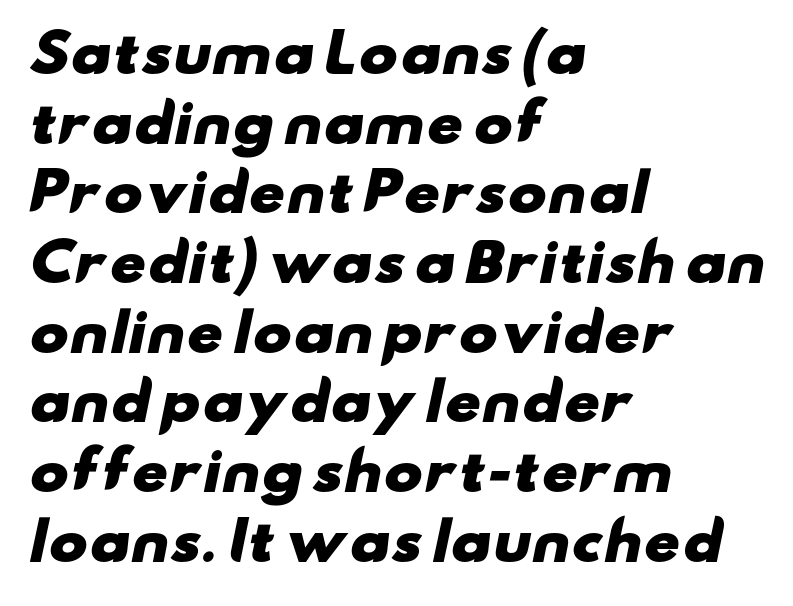
{"serif": "no", "bold": "yes", "weight": "heavy", "width": "wide", "stroke_contrast": "low", "x_height": "small", "monospaced": "no", "underline": "no", "align": "left", "line_spacing": "normal", "line_spacing_ratio": 1.34, "letter_spacing": "normal", "letter_spacing_em": 0.0, "glyph_px": 52}
